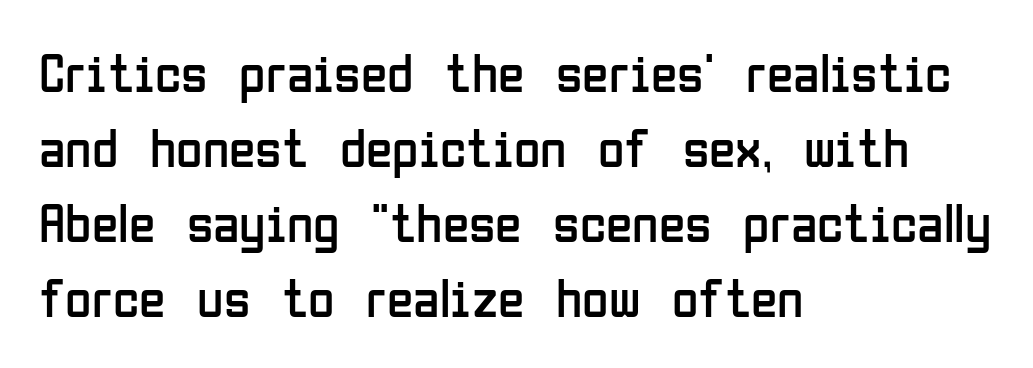
Q: Is the text bold? A: No.
Q: Is the text italic (slanted)? A: No, it is upright.
Q: Is the typeface a serif or a sans-serif typeface? A: Sans-serif.
Q: Is the text underlined? A: No.
Q: How is the paragraph aligned? A: Left-aligned.
Q: Is the spacing between letters normal or unusually wide? A: Normal.
Q: Is the spacing between lines tight, normal or loose? A: Normal.
Q: Width (condensed, normal, or wide)? A: Condensed.
Q: Stroke contrast? A: Low.
Q: x-height? A: Medium.
Q: Monospaced? A: No.
